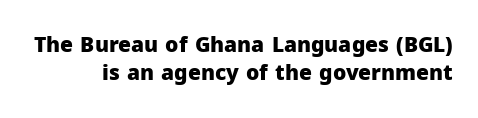
The image shows 21 px bold type, upright; set normal line spacing (1.33x), normal letter spacing, not underlined.
